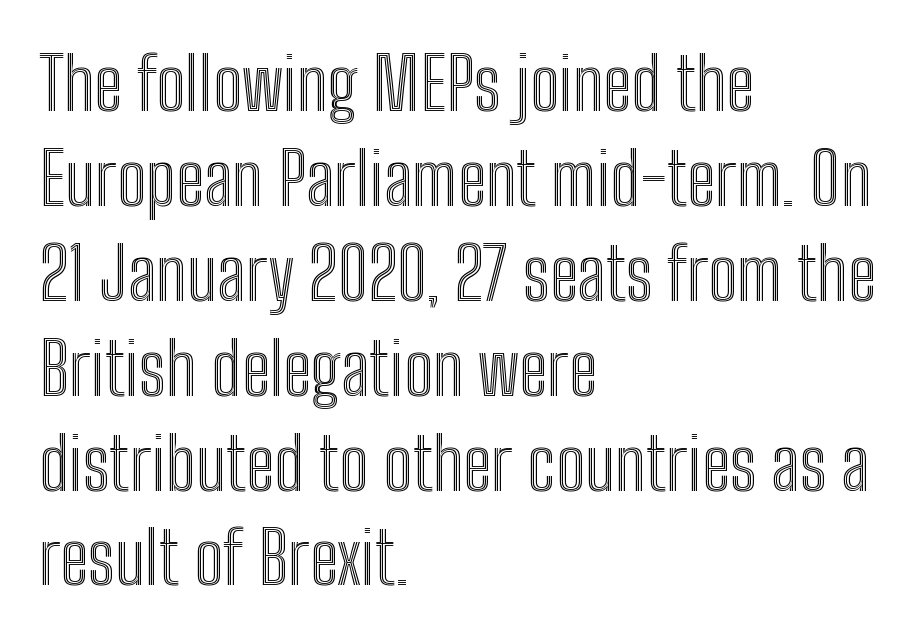
The image shows 73 px condensed type, upright; set left-aligned, normal line spacing (1.3x), normal letter spacing, not underlined; a medium x-height.
